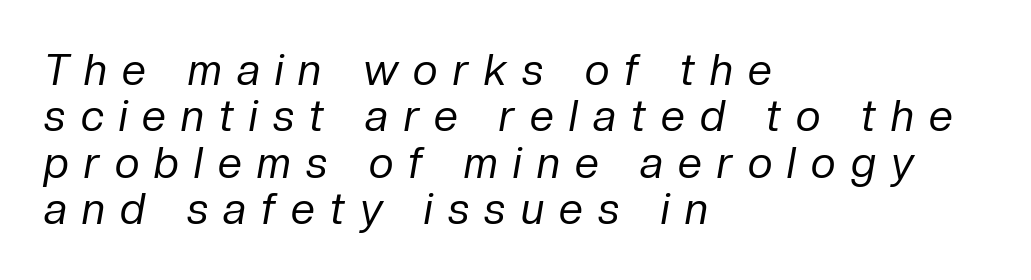
Q: Is the text bold? A: No.
Q: Is the text italic (slanted)? A: Yes, it leans right by about 10 degrees.
Q: Is the text underlined? A: No.
Q: How is the paragraph aligned? A: Left-aligned.
Q: Is the spacing between letters normal or unusually wide? A: Unusually wide.
Q: Is the spacing between lines tight, normal or loose? A: Tight.
Q: Width (condensed, normal, or wide)? A: Normal.
Q: Stroke contrast? A: Low.
Q: x-height? A: Medium.
Q: Monospaced? A: No.
